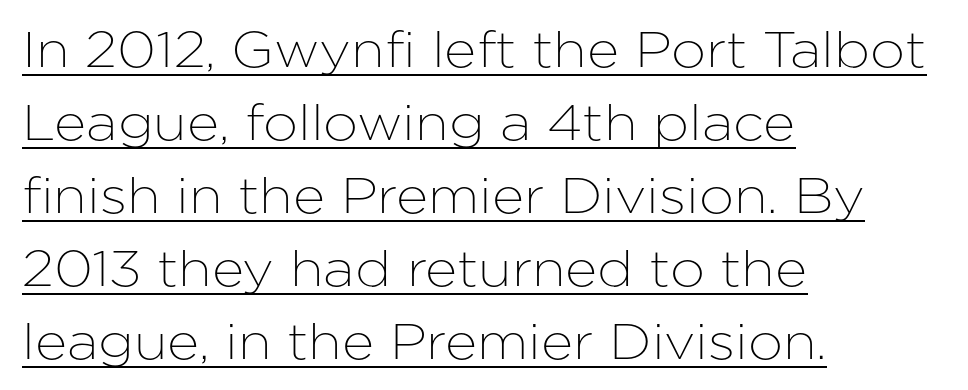
Q: Is the text italic (slanted)? A: No, it is upright.
Q: Is the typeface a serif or a sans-serif typeface? A: Sans-serif.
Q: Is the text underlined? A: Yes.
Q: How is the paragraph aligned? A: Left-aligned.
Q: Is the spacing between letters normal or unusually wide? A: Normal.
Q: Is the spacing between lines tight, normal or loose? A: Normal.
Q: Width (condensed, normal, or wide)? A: Normal.
Q: Stroke contrast? A: Low.
Q: x-height? A: Medium.
Q: Monospaced? A: No.
